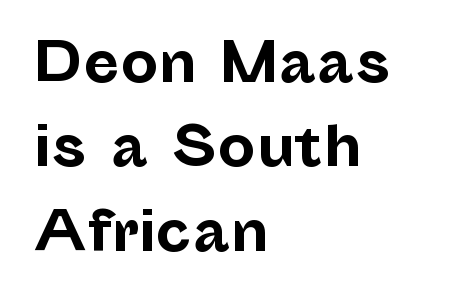
The image shows 53 px bold sans-serif type, upright; set left-aligned, normal line spacing (1.59x), normal letter spacing, not underlined; low stroke contrast and a medium x-height.
